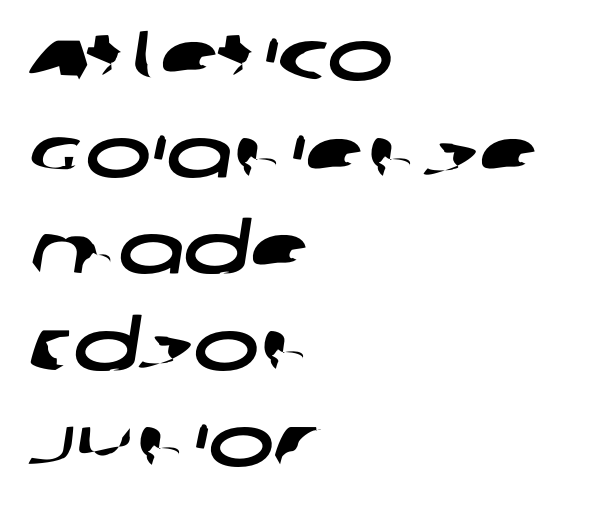
The letters advance in unequal steps, a hallmark of proportional type. Is this a sans? Yes — the strokes have no serifs. Rows of type keep a routine distance in the vertical direction. Only glyphs here, with clear space below each row.
